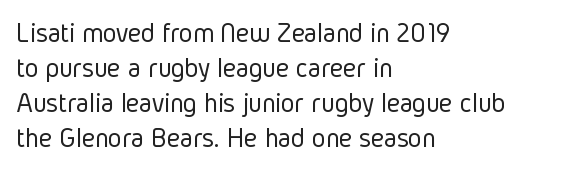
{"serif": "no", "italic": "no", "bold": "no", "weight": "light", "width": "condensed", "stroke_contrast": "low", "x_height": "medium", "monospaced": "no", "underline": "no", "align": "left", "line_spacing_ratio": 1.21, "letter_spacing": "normal", "letter_spacing_em": 0.0, "glyph_px": 29}
